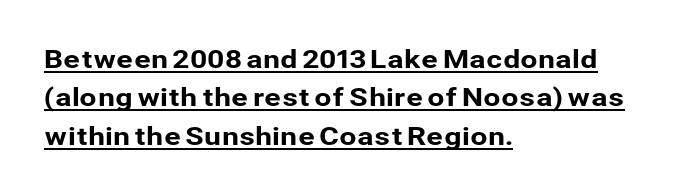
Q: Is the text italic (slanted)? A: No, it is upright.
Q: Is the text underlined? A: Yes.
Q: How is the paragraph aligned? A: Left-aligned.
Q: Is the spacing between letters normal or unusually wide? A: Normal.
Q: Is the spacing between lines tight, normal or loose? A: Normal.
